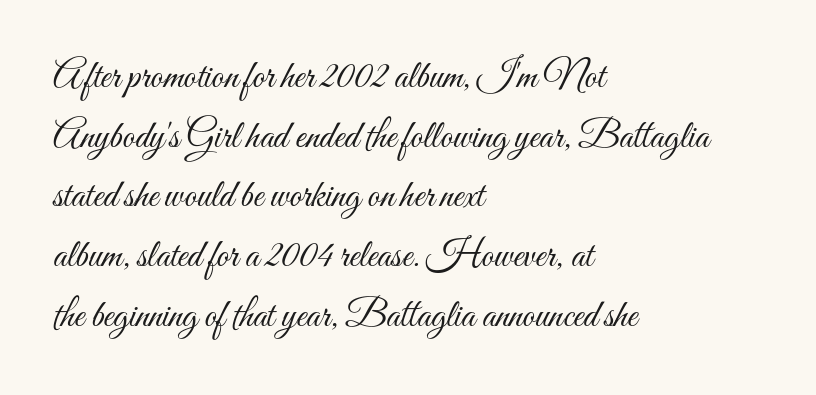
{"bold": "no", "weight": "light", "width": "condensed", "stroke_contrast": "medium", "x_height": "small", "monospaced": "no", "underline": "no", "align": "left", "line_spacing": "normal", "line_spacing_ratio": 1.53, "letter_spacing": "normal", "letter_spacing_em": 0.0, "glyph_px": 39}
